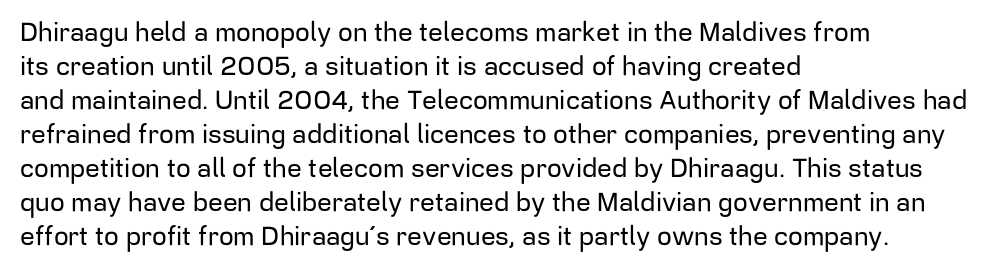
The passage is arranged the way most books set body copy — flush left. This is roman type, the default non-slanted kind. The rows are spaced the way most documents space them. The letterforms sit shoulder to shoulder at normal distance. Honestly, there is no underline to notice here at all.
